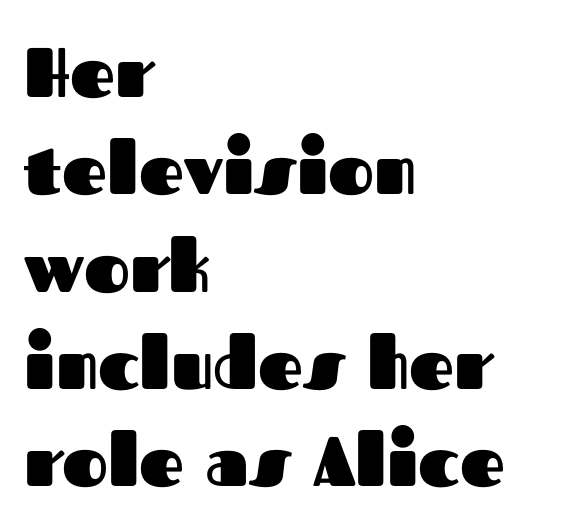
The letterforms sit shoulder to shoulder at normal distance. The letters stand straight up with perfectly vertical stems. Visually the block forms a straight wall on the left and a jagged coastline on the right. This block has exactly the height ordinary leading produces. The strokes are fattened all the way to bold. The specimen omits any rule beneath the text block's lines.
